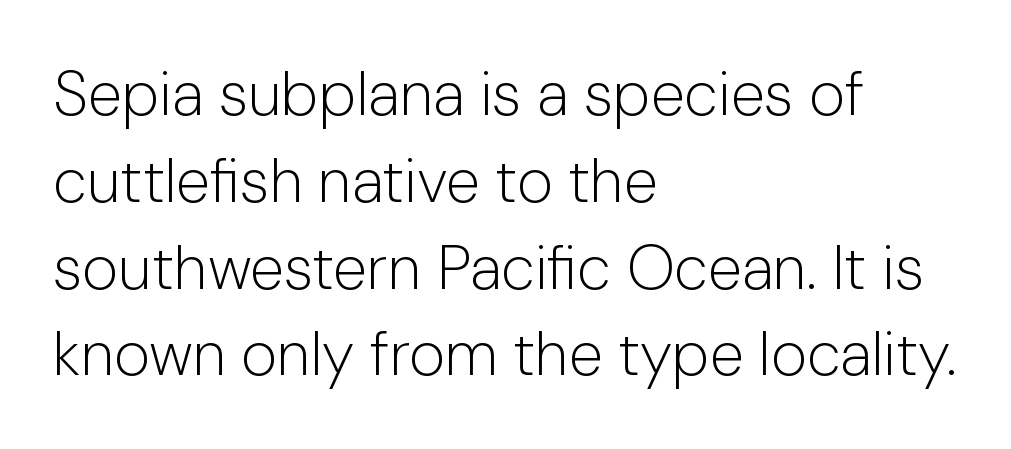
Q: Is the text bold? A: No.
Q: Is the text italic (slanted)? A: No, it is upright.
Q: Is the typeface a serif or a sans-serif typeface? A: Sans-serif.
Q: Is the text underlined? A: No.
Q: How is the paragraph aligned? A: Left-aligned.
Q: Is the spacing between letters normal or unusually wide? A: Normal.
Q: Is the spacing between lines tight, normal or loose? A: Normal.
Q: Width (condensed, normal, or wide)? A: Normal.
Q: Stroke contrast? A: Low.
Q: x-height? A: Medium.
Q: Monospaced? A: No.
